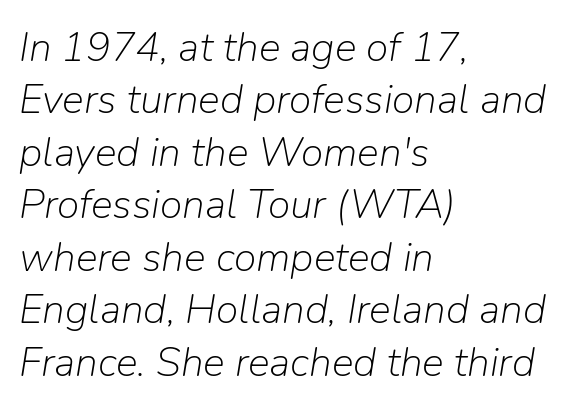
{"italic": "yes", "lean": "right", "slant_degrees": 9, "bold": "no", "weight": "light", "width": "normal", "stroke_contrast": "low", "x_height": "medium", "monospaced": "no", "underline": "no", "align": "left", "line_spacing": "normal", "line_spacing_ratio": 1.28, "letter_spacing": "normal", "letter_spacing_em": 0.0, "glyph_px": 41}
